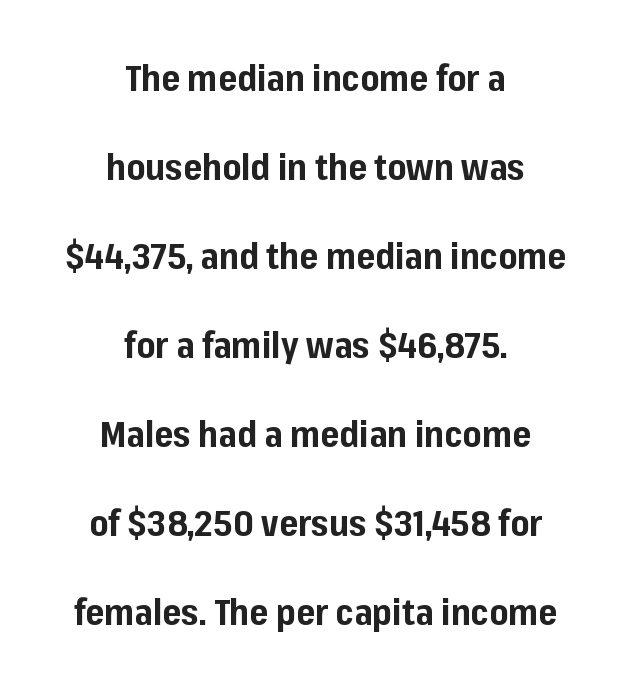
The image shows 36 px bold sans-serif type, upright; set centered, loose line spacing (2.47x), normal letter spacing, not underlined; low stroke contrast and a medium x-height.
